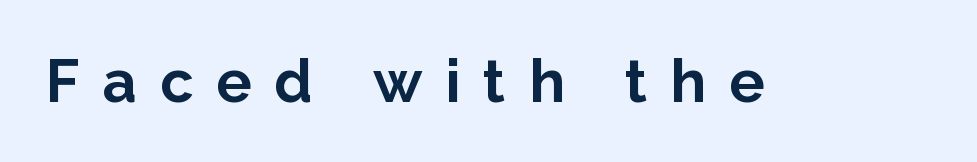
Each letter keeps its own natural width here, so spacing adapts to shape. Check where the strokes stop: nothing finishes them off — pure sans. As a designer I'd log this as weight 700, bold. Ascenders rise straight up at ninety degrees.
